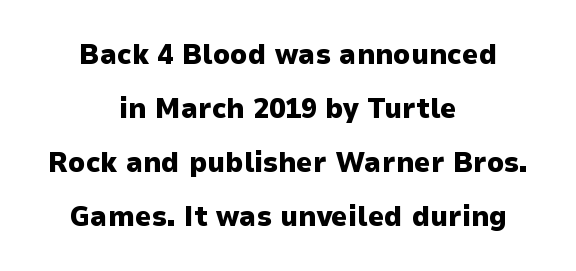
What weight is shown? A full bold with thick strokes. The text block is weighted toward neither margin, spreading evenly from the middle. These lines keep a tight, regular rhythm from letter to letter. The strip under each line holds only bare page. Quick note: not italic, upright. The passage shown is typed in a proportional face where columns would drift.
